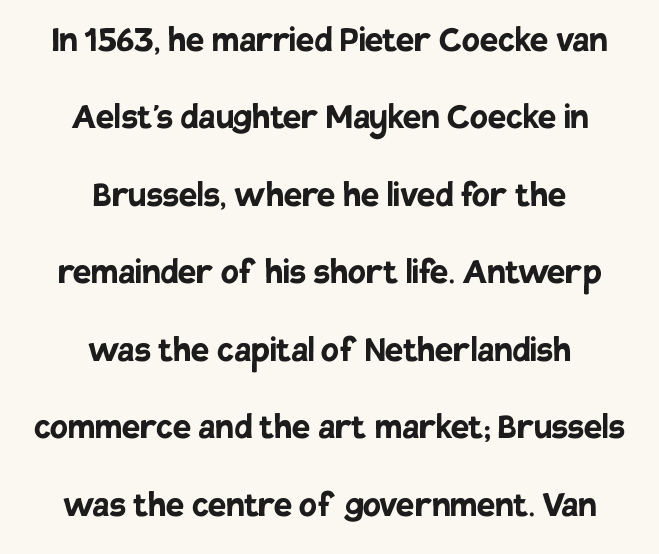
Q: Is the text bold? A: Yes.
Q: Is the text italic (slanted)? A: No, it is upright.
Q: Is the typeface a serif or a sans-serif typeface? A: Sans-serif.
Q: Is the text underlined? A: No.
Q: How is the paragraph aligned? A: Centered.
Q: Is the spacing between letters normal or unusually wide? A: Normal.
Q: Width (condensed, normal, or wide)? A: Normal.
Q: Stroke contrast? A: Low.
Q: x-height? A: Large.
Q: Monospaced? A: No.
